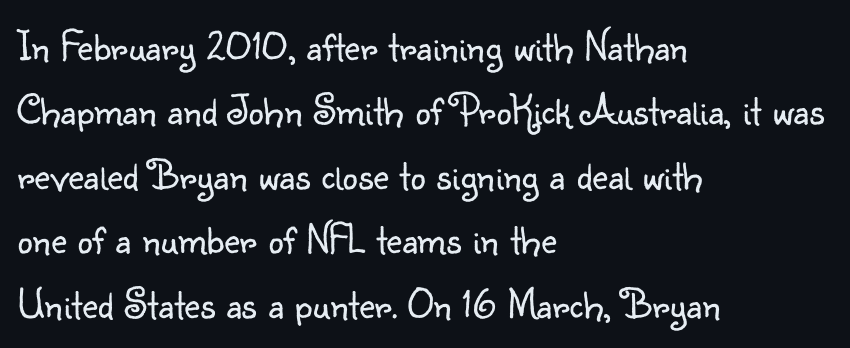
The image shows 43 px light sans-serif type, upright; set left-aligned, normal line spacing (1.5x), normal letter spacing, not underlined; low stroke contrast and a small x-height.
